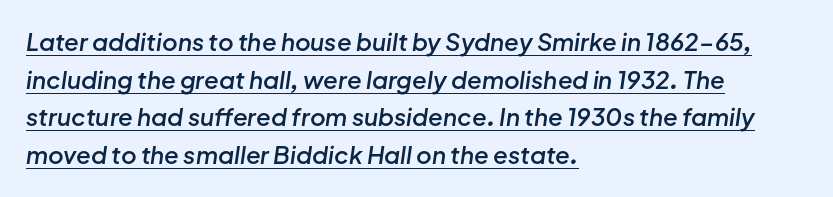
The image shows 24 px text type, italic (leaning right); set left-aligned, normal line spacing (1.57x), normal letter spacing, underlined.
